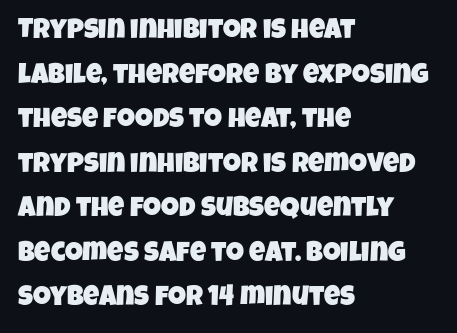
Words float on clear page, feet unadorned. Notice how descenders clear the ascenders below comfortably — that's standard leading. These lines are set flush left with a ragged right edge. You could not count columns in this text — the font is proportionally spaced. Letter spacing: default.
